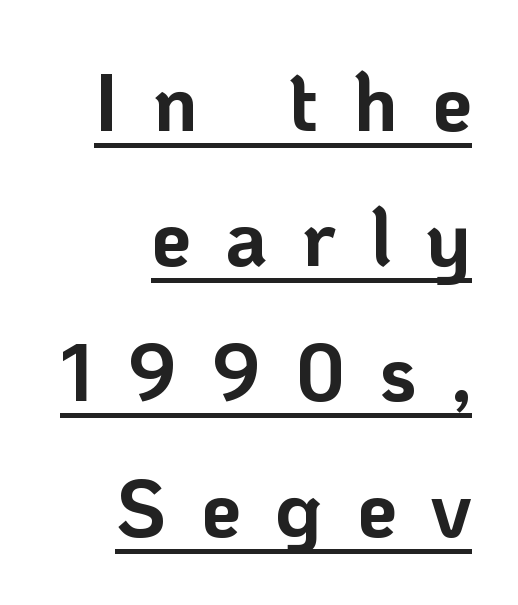
The image shows 80 px bold sans-serif type, upright; set right-aligned, normal line spacing (1.69x), unusually wide letter spacing (+0.43 em), underlined; low stroke contrast and a medium x-height.
